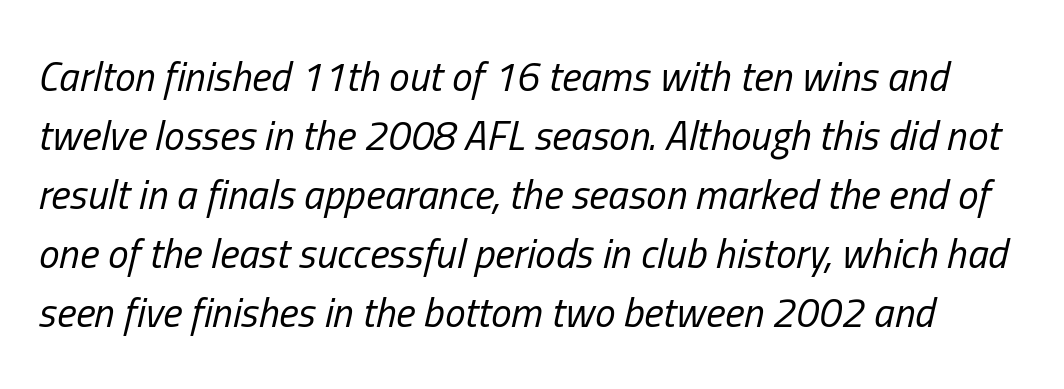
{"italic": "yes", "lean": "right", "slant_degrees": 13, "bold": "no", "weight": "regular", "width": "condensed", "stroke_contrast": "low", "x_height": "medium", "monospaced": "no", "underline": "no", "line_spacing": "normal", "line_spacing_ratio": 1.44, "letter_spacing": "normal", "letter_spacing_em": 0.0, "glyph_px": 41}
